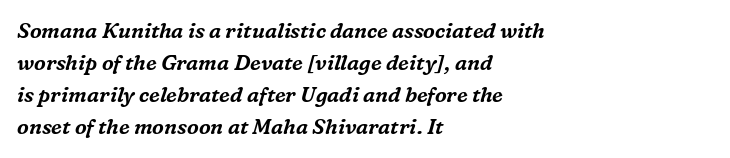
The image shows 21 px text type, italic (leaning right); set left-aligned, normal line spacing (1.53x), normal letter spacing, not underlined.
